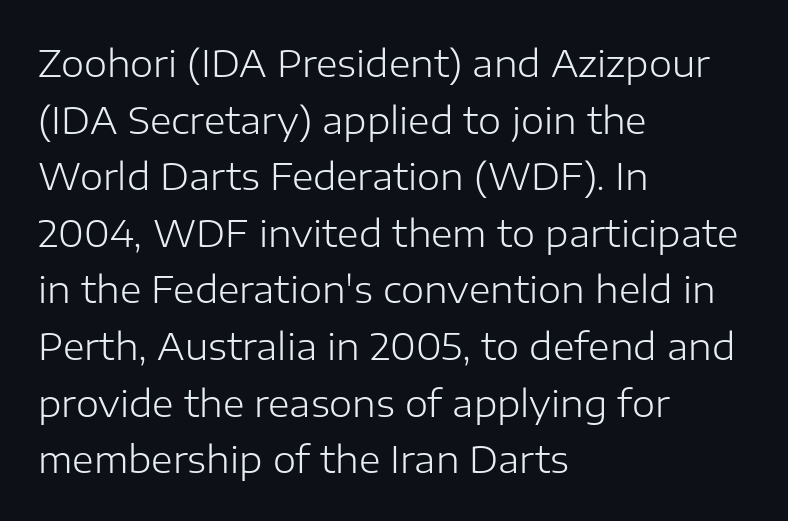
The words here are not underlined. All the whitespace from short lines collects on the right. Heaviness? Minimal to ordinary, like unemphasized prose. Interline gaps are of average width in this sample. Spacing between characters is what you'd get straight out of the box.
